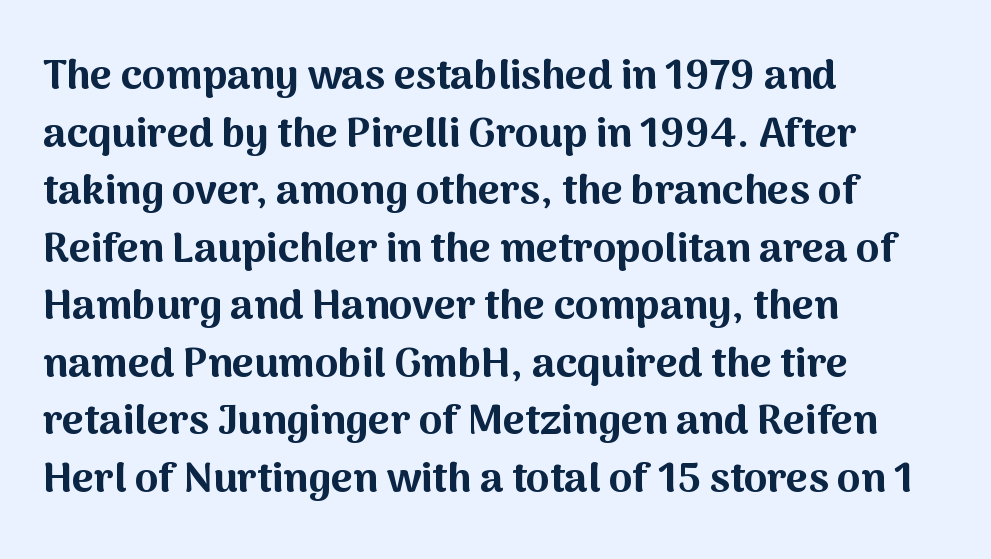
{"serif": "no", "italic": "no", "bold": "yes", "weight": "bold", "width": "normal", "stroke_contrast": "medium", "x_height": "medium", "monospaced": "no", "underline": "no", "align": "left", "line_spacing": "normal", "line_spacing_ratio": 1.37, "letter_spacing": "normal", "letter_spacing_em": 0.0, "glyph_px": 42}
